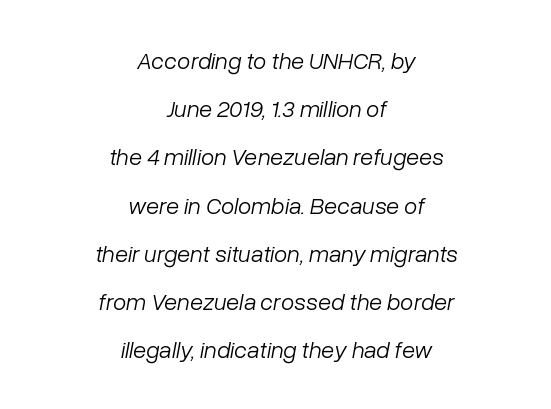
{"italic": "yes", "lean": "right", "slant_degrees": 10, "bold": "no", "underline": "no", "align": "center", "line_spacing": "loose", "line_spacing_ratio": 2.01, "letter_spacing": "normal", "letter_spacing_em": 0.0, "glyph_px": 24}
